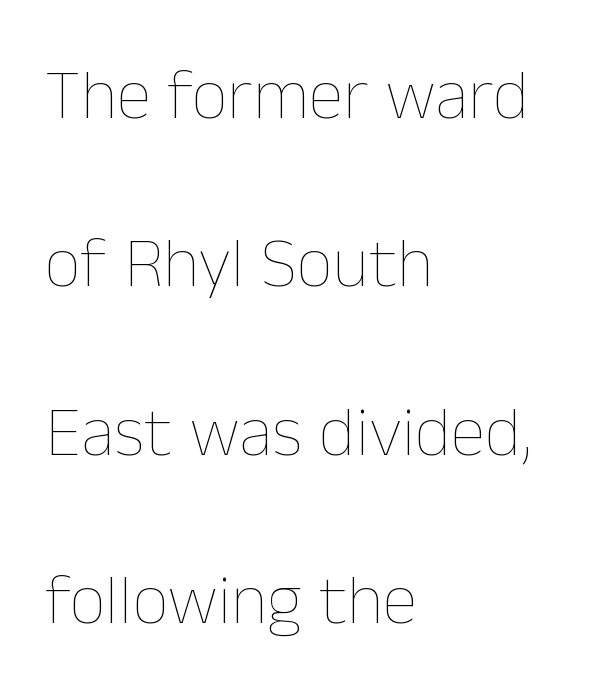
The face used here is proportionally spaced, like ordinary book or web type. Quick note: interline space is abundant. The ragged edge is on the right, which tells us the setting is flush left. Is there any slant? The stems are plumb. Look at the tracking — it's just the regular setting, nothing added. Any mark beneath the type? The region is blank.
